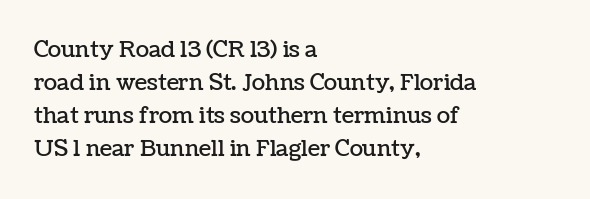
A clean baseline with only descenders dipping below it. Standard letterfit; no display-style spreading of the glyphs. Notice how descenders clear the ascenders below comfortably — that's standard leading. It's the straight-up-and-down kind of type. Does the copy run flush right? No — it runs flush left.
